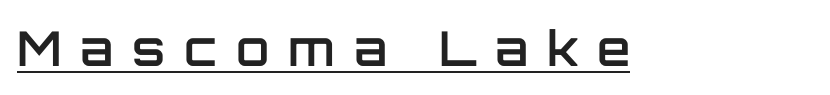
Q: Is the text bold? A: Semi-bold.
Q: Is the text italic (slanted)? A: No, it is upright.
Q: Is the typeface a serif or a sans-serif typeface? A: Sans-serif.
Q: Is the text underlined? A: Yes.
Q: Is the spacing between letters normal or unusually wide? A: Unusually wide.
Q: Width (condensed, normal, or wide)? A: Normal.
Q: Stroke contrast? A: Low.
Q: x-height? A: Large.
Q: Monospaced? A: No.
